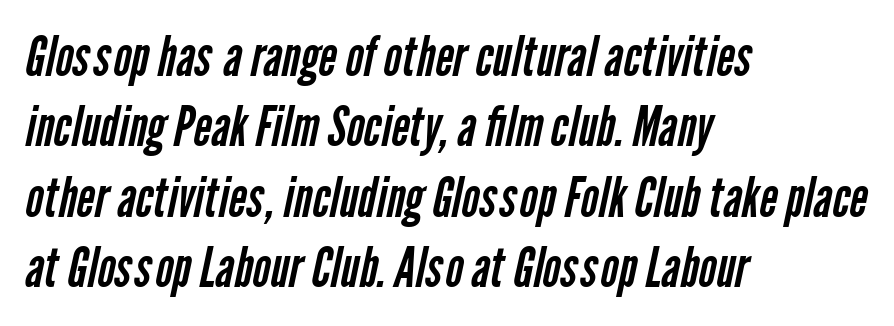
{"serif": "no", "bold": "no", "weight": "regular", "width": "condensed", "stroke_contrast": "low", "x_height": "medium", "monospaced": "no", "underline": "no", "align": "left", "line_spacing": "normal", "line_spacing_ratio": 1.28, "letter_spacing": "normal", "letter_spacing_em": 0.0, "glyph_px": 55}
